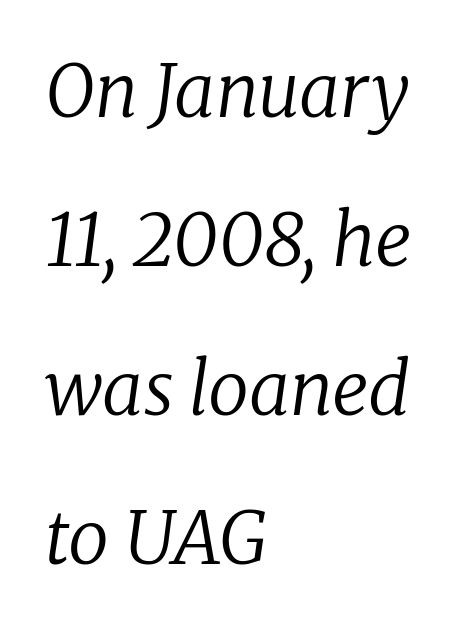
Short note: letters normally spaced. Style check: oblique. This sample uses a serif face. A light-to-regular cut is what we see here. Character widths vary here, with narrow letters taking less room than wide ones. The space directly below the letters is spotless.
